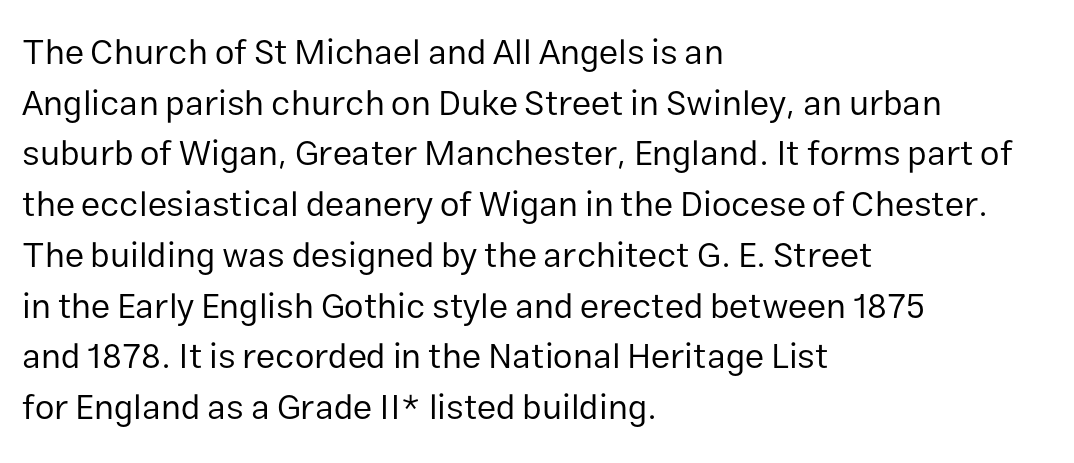
This sample uses an upright cut, with every glyph sitting square on the baseline. The strokes are not fattened; the text isn't bold. The words here are not underlined. Does the type have serifs? No, each stem ends abruptly.
